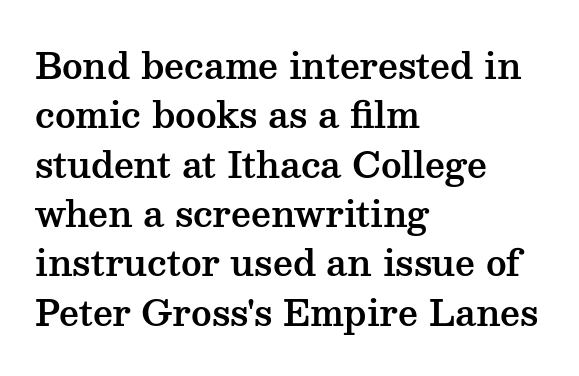
The image shows 35 px wide serif type, upright; set left-aligned, normal line spacing (1.41x), normal letter spacing, not underlined; medium stroke contrast and a medium x-height.
